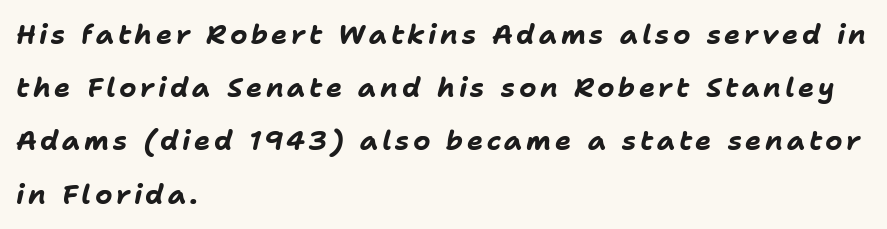
Q: Is the text bold? A: Yes.
Q: Is the text italic (slanted)? A: Yes, it leans right by about 11 degrees.
Q: Is the text underlined? A: No.
Q: How is the paragraph aligned? A: Left-aligned.
Q: Is the spacing between lines tight, normal or loose? A: Loose.
